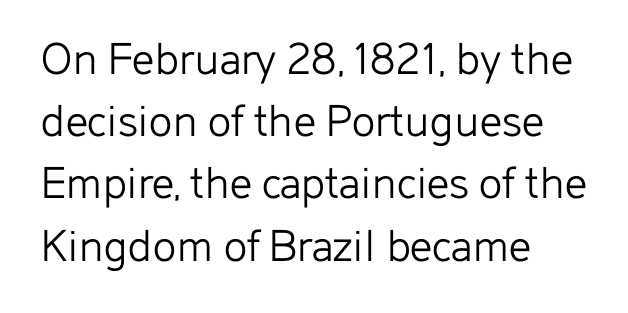
{"serif": "no", "italic": "no", "bold": "no", "weight": "light", "width": "normal", "stroke_contrast": "low", "x_height": "medium", "monospaced": "no", "underline": "no", "align": "left", "line_spacing": "normal", "line_spacing_ratio": 1.27, "letter_spacing": "normal", "letter_spacing_em": 0.0, "glyph_px": 49}
